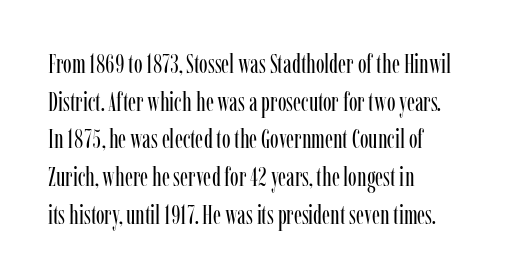
Q: Is the text bold? A: No.
Q: Is the text italic (slanted)? A: No, it is upright.
Q: Is the text underlined? A: No.
Q: How is the paragraph aligned? A: Left-aligned.
Q: Is the spacing between letters normal or unusually wide? A: Normal.
Q: Is the spacing between lines tight, normal or loose? A: Normal.
